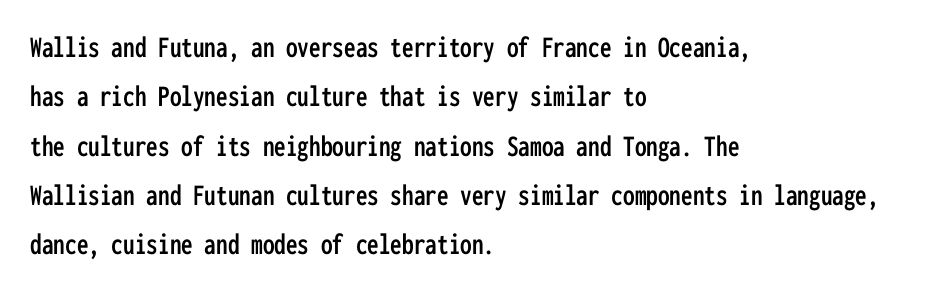
Q: Is the text italic (slanted)? A: No, it is upright.
Q: Is the typeface a serif or a sans-serif typeface? A: Sans-serif.
Q: Is the text underlined? A: No.
Q: How is the paragraph aligned? A: Left-aligned.
Q: Is the spacing between letters normal or unusually wide? A: Normal.
Q: Is the spacing between lines tight, normal or loose? A: Normal.
Q: Width (condensed, normal, or wide)? A: Condensed.
Q: Stroke contrast? A: Low.
Q: x-height? A: Medium.
Q: Monospaced? A: Yes.
